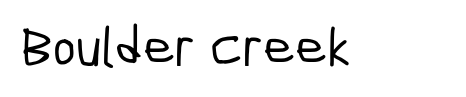
The image shows 55 px condensed sans-serif type; set normal letter spacing, not underlined; low stroke contrast and a medium x-height.
